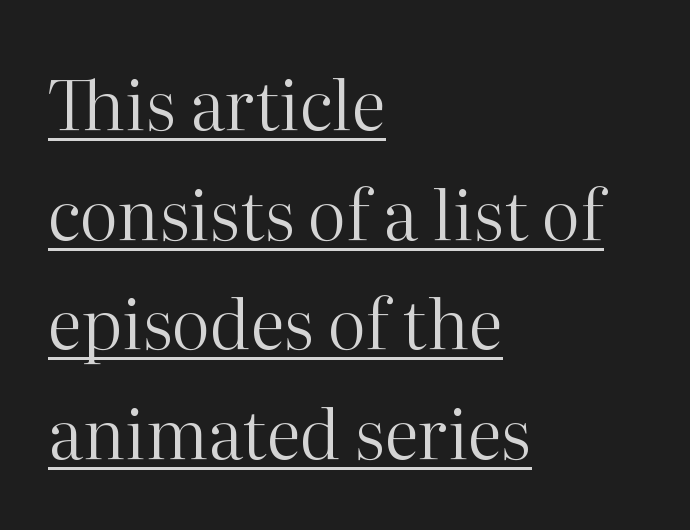
The image shows 69 px regular-weight serif type, upright; set left-aligned, normal line spacing (1.59x), normal letter spacing, underlined; high stroke contrast and a medium x-height.
